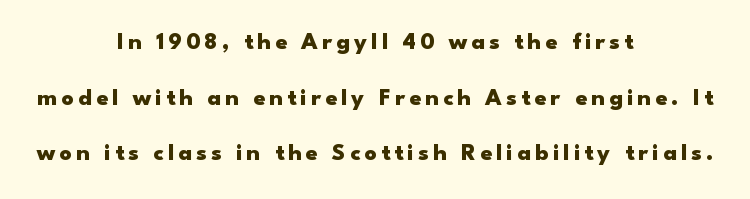
These lines were composed using upright roman letters. The characters look thick and weighty, a clear bold. The gap between lines stays unmarked. Vertical spacing — loose. Visually the block forms a symmetrical silhouette, jagged on both flanks.
